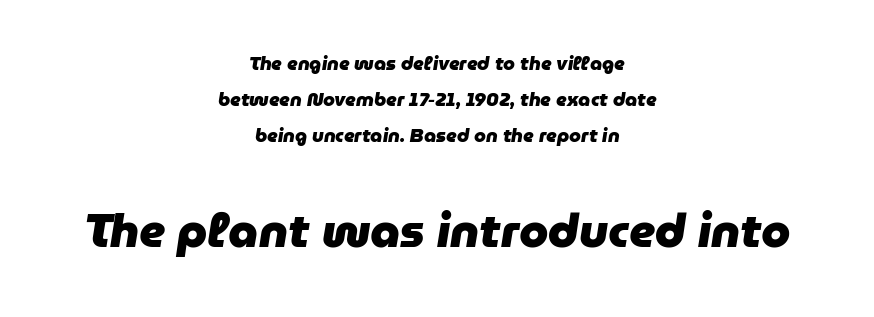
Q: Is the text bold? A: Yes.
Q: Is the text italic (slanted)? A: Yes, it leans right by about 9 degrees.
Q: Is the text underlined? A: No.
Q: How is the paragraph aligned? A: Centered.
Q: Is the spacing between letters normal or unusually wide? A: Normal.
Q: Which block of text is set in a larger size, the first (top) or the second (bottom)? A: The second (bottom) one.
Q: Width (condensed, normal, or wide)? A: Normal.
Q: Stroke contrast? A: Low.
Q: x-height? A: Medium.
Q: Monospaced? A: No.
